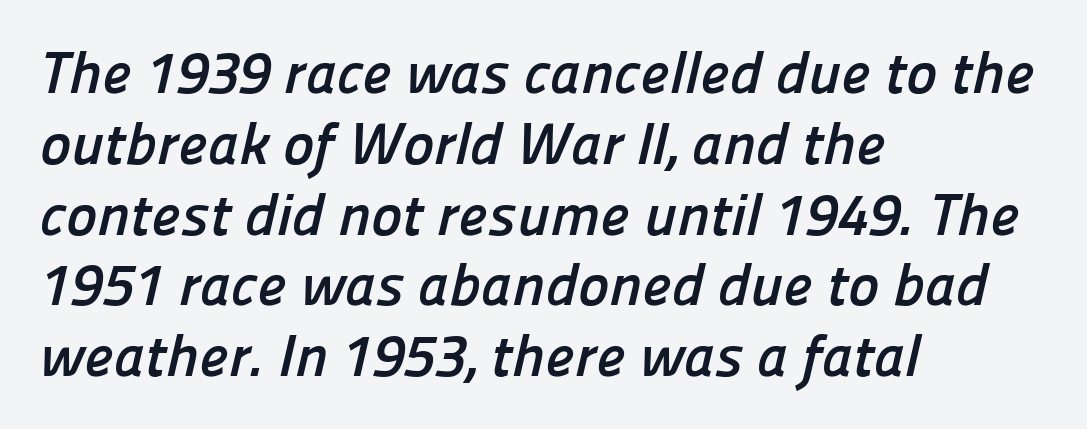
Glance below the letters and you will spot only blank space. The lines in this sample share a left origin and differ only in where they stop. Each glyph is drawn with heavy, bold strokes. These lines keep a tight, regular rhythm from letter to letter. Note the varied advance widths — an 'i' is clearly narrower than an 'm'. I'd call this a sans setting — the letters go barefoot.
